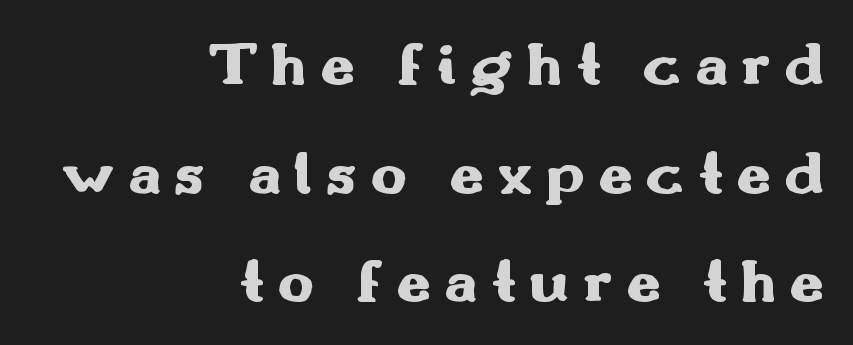
{"serif": "no", "italic": "no", "bold": "yes", "weight": "heavy", "width": "wide", "stroke_contrast": "medium", "x_height": "small", "monospaced": "no", "underline": "no", "align": "right", "line_spacing_ratio": 1.78, "letter_spacing": "wide", "letter_spacing_em": 0.22, "glyph_px": 61}
